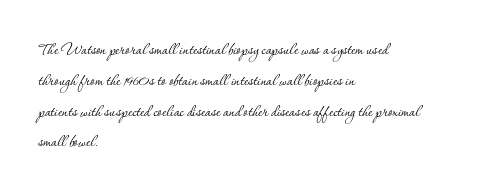
The image shows 20 px text type; set left-aligned, normal line spacing (1.54x), normal letter spacing, not underlined.
